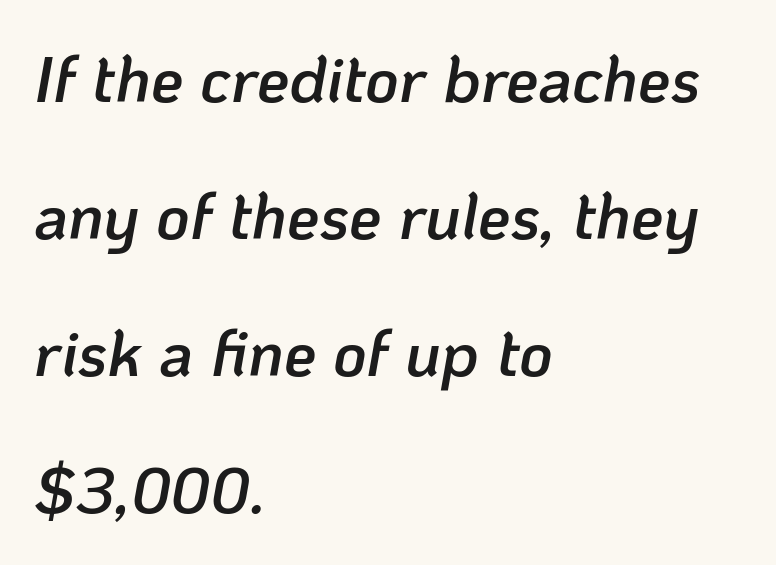
Only glyphs here, with clear space below each row. Glyph-to-glyph distance matches everyday printed text. Every character sits at an angle, as italics do. Think of a printed novel: that variable character pitch is what you see here.
